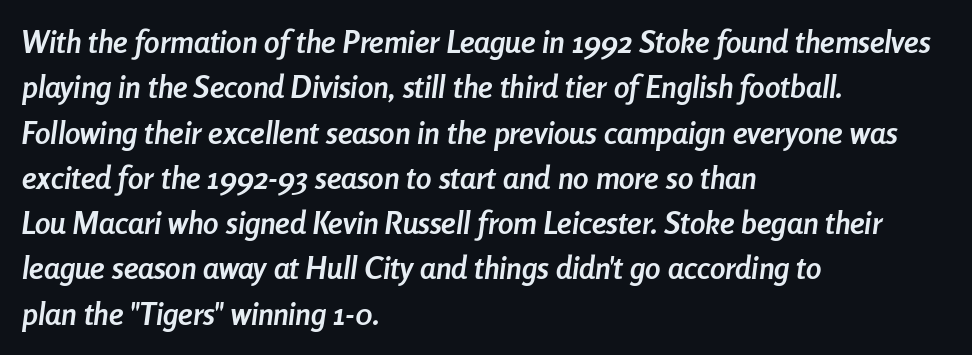
The image shows 31 px semibold, condensed type, italic (leaning right); set left-aligned, normal line spacing (1.46x), normal letter spacing, not underlined; low stroke contrast and a medium x-height.
